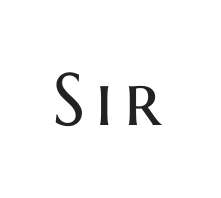
The image shows 74 px regular-weight sans-serif type, upright; set not underlined; medium stroke contrast and a medium x-height.
